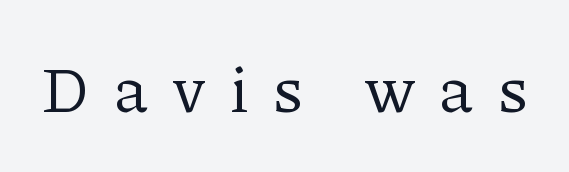
{"serif": "yes", "italic": "no", "bold": "no", "weight": "regular", "width": "normal", "stroke_contrast": "low", "x_height": "medium", "monospaced": "no", "underline": "no", "letter_spacing": "wide", "letter_spacing_em": 0.39, "glyph_px": 65}
